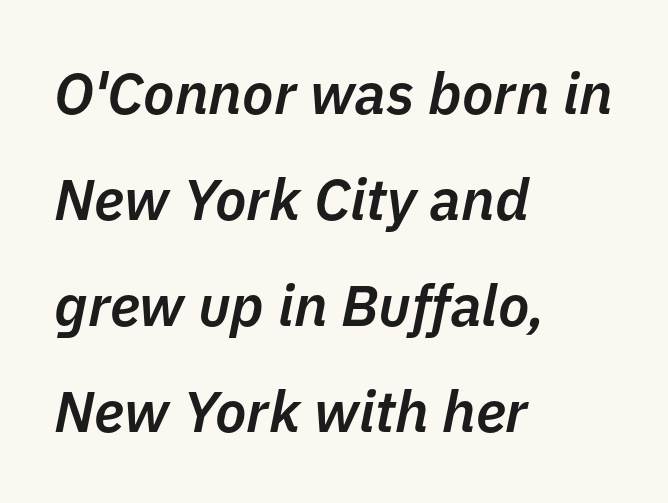
Proportional: the letters do not fall into vertical columns. Look at the stroke-to-counter ratio: somewhat heavy, a semibold. Clear beneath every line of the passage. All the whitespace from short lines collects on the right.
